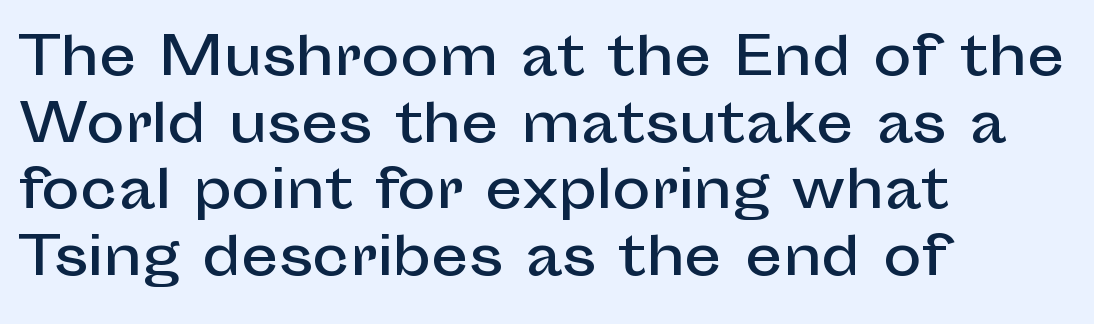
Looks like regular typesetting: each glyph gets only the width it needs. Stroke terminals: plain, sans-serif. The letters stand upright; this is a roman face. Students, observe: this is what conventionally led text looks like. Quick note: underline off. Tracking value appears to be zero — textbook default spacing.
